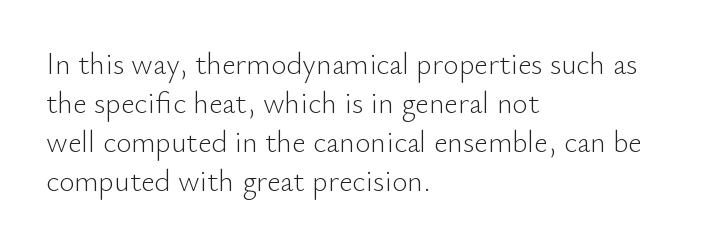
{"serif": "no", "italic": "no", "bold": "no", "weight": "light", "width": "normal", "stroke_contrast": "low", "x_height": "small", "monospaced": "no", "underline": "no", "align": "left", "line_spacing": "normal", "line_spacing_ratio": 1.3, "letter_spacing": "normal", "letter_spacing_em": 0.0, "glyph_px": 30}
